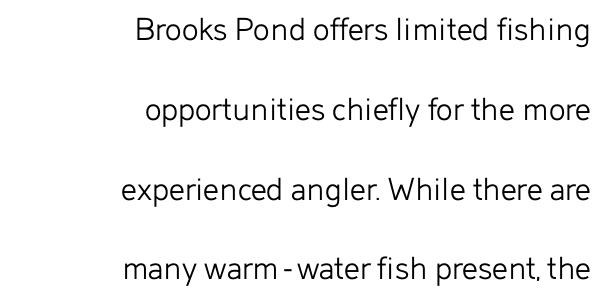
Q: Is the text bold? A: No.
Q: Is the text italic (slanted)? A: No, it is upright.
Q: Is the typeface a serif or a sans-serif typeface? A: Sans-serif.
Q: Is the text underlined? A: No.
Q: How is the paragraph aligned? A: Right-aligned.
Q: Is the spacing between letters normal or unusually wide? A: Normal.
Q: Is the spacing between lines tight, normal or loose? A: Loose.
Q: Width (condensed, normal, or wide)? A: Normal.
Q: Stroke contrast? A: Low.
Q: x-height? A: Medium.
Q: Monospaced? A: No.
